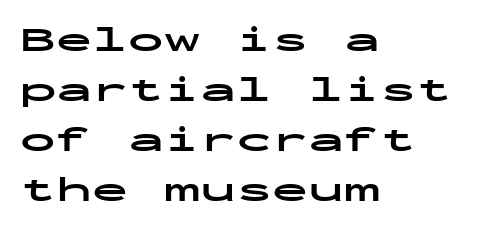
{"serif": "no", "italic": "no", "bold": "yes", "weight": "bold", "width": "wide", "stroke_contrast": "low", "x_height": "medium", "monospaced": "yes", "underline": "no", "align": "left", "line_spacing": "normal", "line_spacing_ratio": 1.39, "letter_spacing": "normal", "letter_spacing_em": 0.0, "glyph_px": 36}
